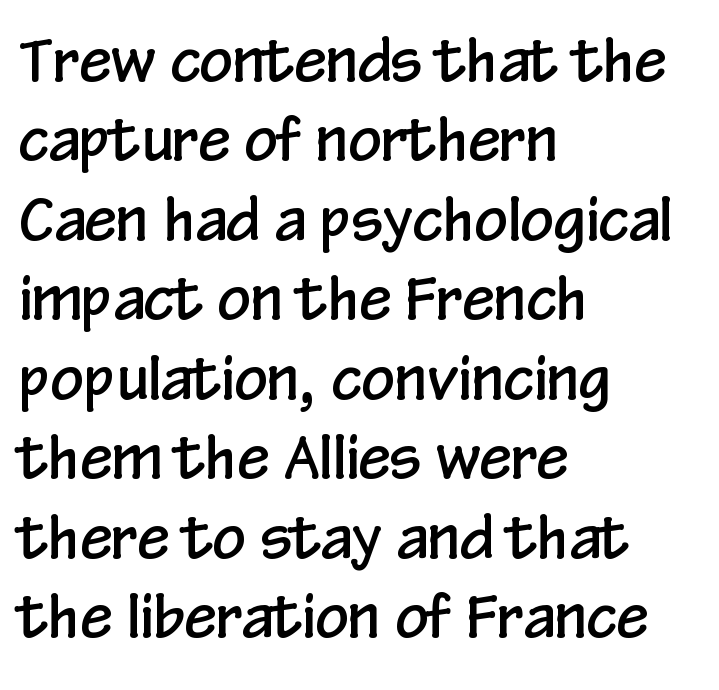
The setting favours the left margin, as ordinary paragraphs usually do. Glance below the letters and you will spot only blank space. Typographically, this falls in the sans-serif category. Tracking here is standard; glyphs follow each other at the usual distance.
